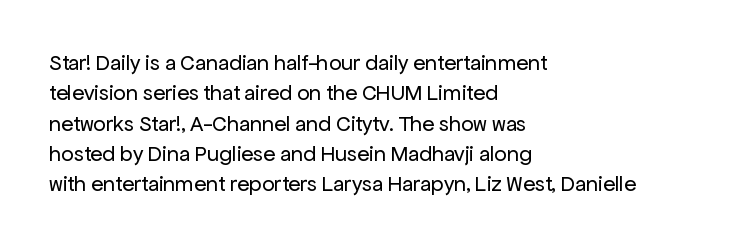
A quiet, ordinary-to-light weight characterises the typeface. The text block is weighted toward the left margin, trailing off unevenly rightward. This rendering leaves character spacing at its baseline value. Characters remain perfectly vertical along every line. The strip under each line holds only bare page.
